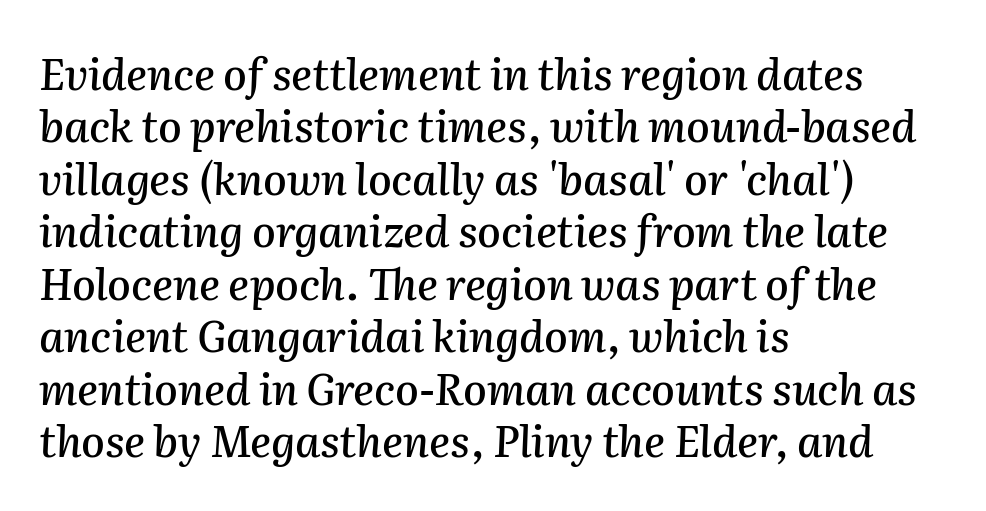
The passage shown is not underscored anywhere. Varying glyph widths throughout — classic text-font behaviour. The lettering tilts uniformly, giving the passage an italic look. The text block is weighted toward the left margin, trailing off unevenly rightward. These lines keep a tight, regular rhythm from letter to letter.
